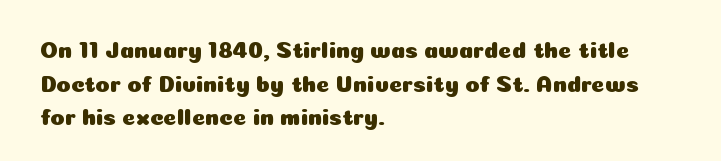
{"italic": "no", "underline": "no", "align": "left", "line_spacing": "normal", "line_spacing_ratio": 1.46, "letter_spacing": "normal", "letter_spacing_em": 0.0, "glyph_px": 23}
